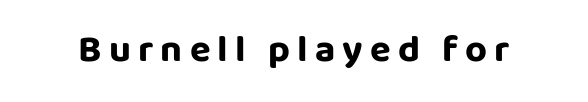
The image shows 38 px bold sans-serif type, upright; set not underlined; low stroke contrast and a large x-height.
